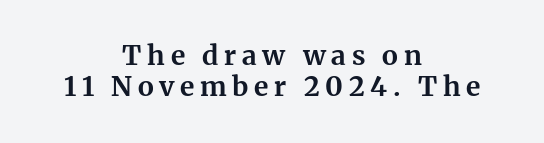
Words appear elongated and porous because spacing is wide. The passage is arranged like a title page — every line centered. The words here are not underlined. Weight check: bold — yes, fully.
